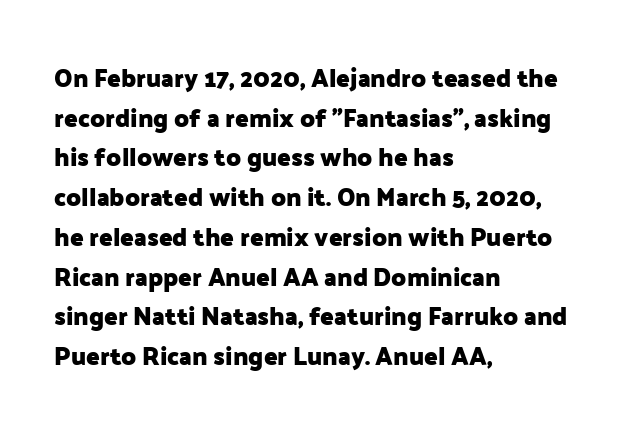
The words here are not underlined. Glyph-to-glyph distance matches everyday printed text. The rows are spaced the way most documents space them. The lettering holds an erect, upright posture throughout. Heavy-handed strokes throughout: this text is bold. Which margin do the lines hug? The left one — the right edge is uneven.
